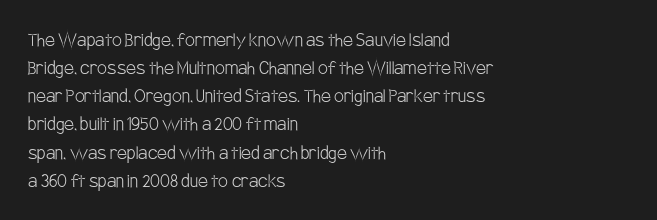
{"italic": "no", "bold": "no", "underline": "no", "align": "left", "line_spacing": "normal", "line_spacing_ratio": 1.28, "letter_spacing": "normal", "letter_spacing_em": 0.0, "glyph_px": 22}
